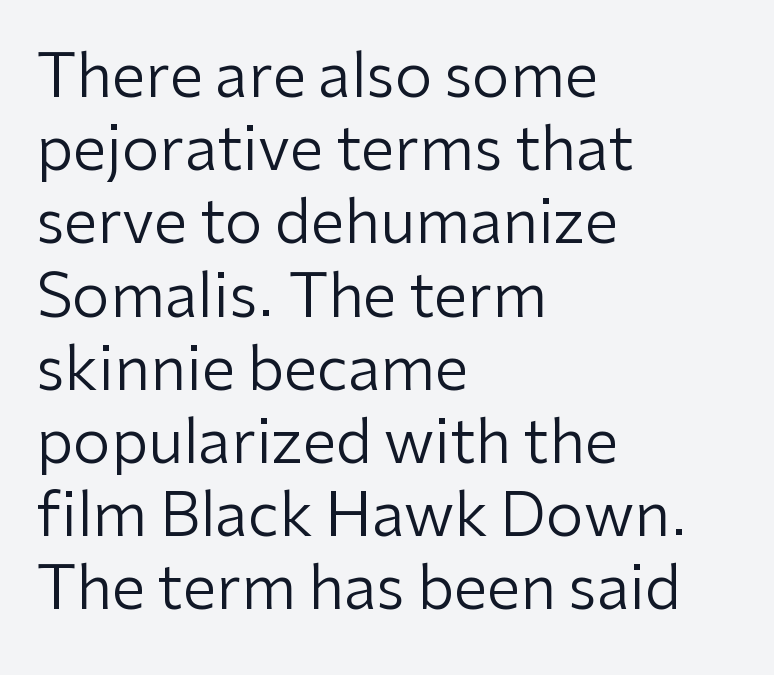
Q: Is the text bold? A: No.
Q: Is the text italic (slanted)? A: No, it is upright.
Q: Is the typeface a serif or a sans-serif typeface? A: Sans-serif.
Q: Is the text underlined? A: No.
Q: How is the paragraph aligned? A: Left-aligned.
Q: Is the spacing between letters normal or unusually wide? A: Normal.
Q: Width (condensed, normal, or wide)? A: Normal.
Q: Stroke contrast? A: Low.
Q: x-height? A: Medium.
Q: Monospaced? A: No.
